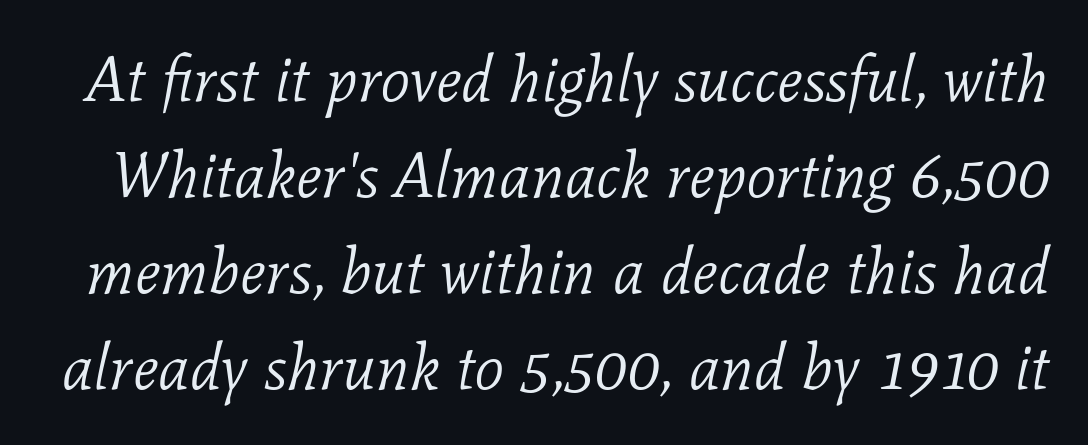
Honestly, the row spacing looks completely unremarkable. There is no visible air inserted between adjacent glyphs. You can tell from the footed stems that serif type was used. Looking at the ascenders, they clearly lean. Here the designer chose a conventional face with non-uniform glyph widths.
